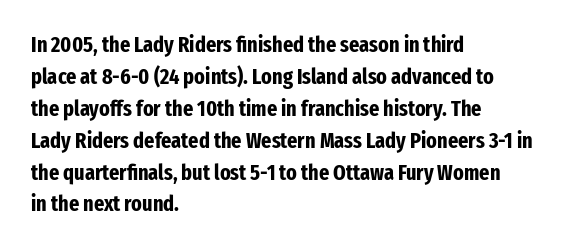
{"italic": "no", "bold": "yes", "underline": "no", "align": "left", "line_spacing": "normal", "line_spacing_ratio": 1.45, "letter_spacing": "normal", "letter_spacing_em": 0.0, "glyph_px": 22}
